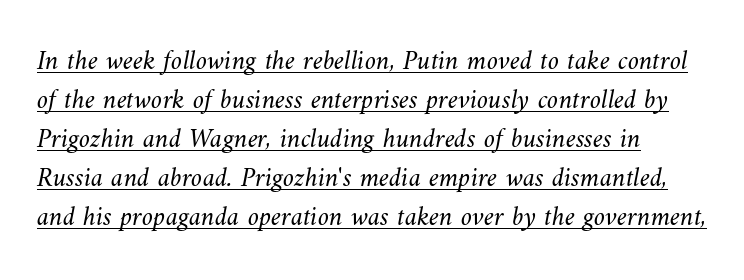
Stem width sits at or under what a default text font uses. The gaps between neighbouring characters are ordinary and unremarkable. Underlined type. The face used here is proportionally spaced, like ordinary book or web type. If you measured baseline to baseline, you'd find a middling distance.
